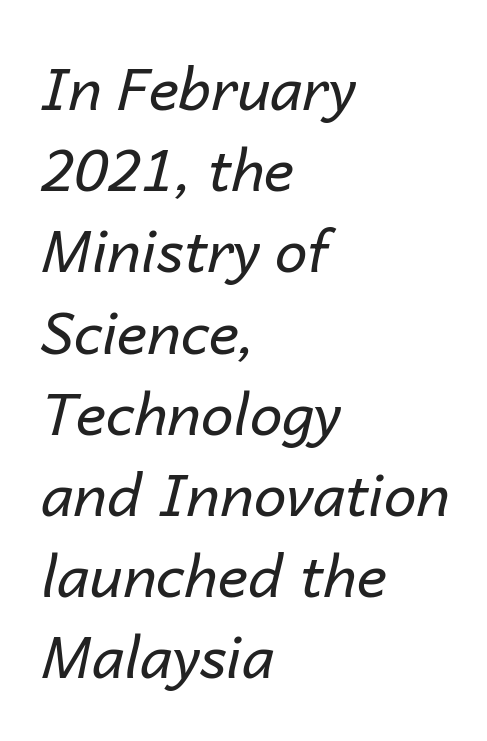
Q: Is the text bold? A: No.
Q: Is the text italic (slanted)? A: Yes, it leans right by about 14 degrees.
Q: Is the text underlined? A: No.
Q: How is the paragraph aligned? A: Left-aligned.
Q: Is the spacing between letters normal or unusually wide? A: Normal.
Q: Is the spacing between lines tight, normal or loose? A: Normal.
Q: Width (condensed, normal, or wide)? A: Normal.
Q: Stroke contrast? A: Low.
Q: x-height? A: Medium.
Q: Monospaced? A: No.
